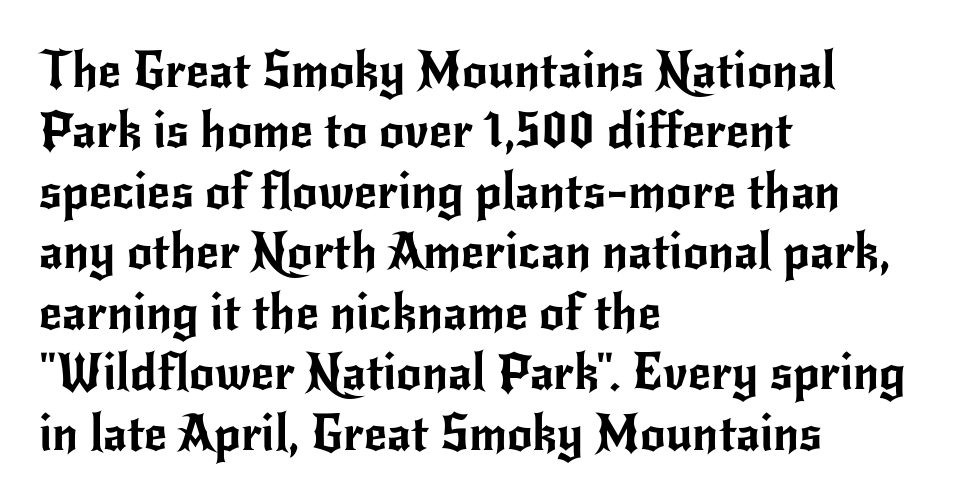
{"serif": "no", "italic": "no", "width": "normal", "stroke_contrast": "low", "x_height": "small", "monospaced": "no", "underline": "no", "align": "left", "line_spacing_ratio": 1.21, "letter_spacing": "normal", "letter_spacing_em": 0.0, "glyph_px": 50}
